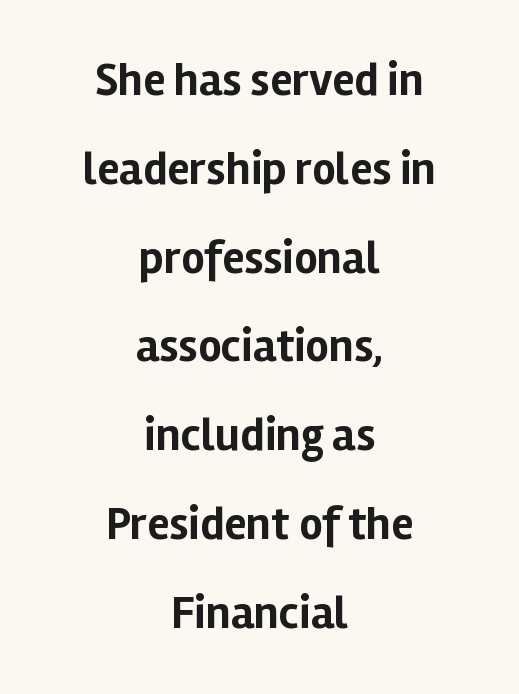
The image shows 46 px bold sans-serif type, upright; set centered, loose line spacing (1.93x), normal letter spacing, not underlined; low stroke contrast and a medium x-height.
